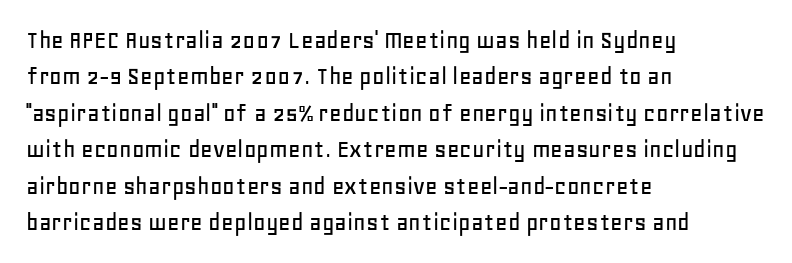
Tracking value appears to be zero — textbook default spacing. The type sits square on the baseline with zero lean. A clean baseline with only descenders dipping below it. Is the block centered? No — it sits flush against the left margin. Notice how descenders clear the ascenders below comfortably — that's standard leading.
